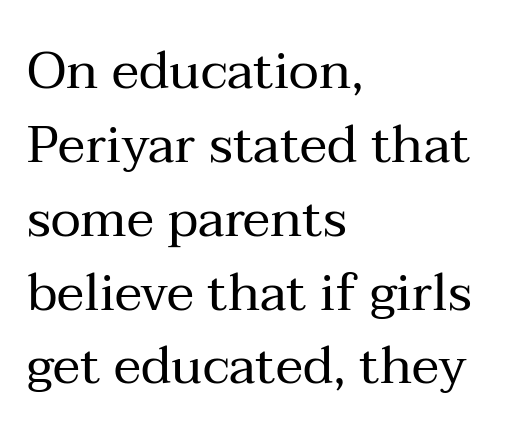
Q: Is the text bold? A: No.
Q: Is the text italic (slanted)? A: No, it is upright.
Q: Is the typeface a serif or a sans-serif typeface? A: Serif.
Q: Is the text underlined? A: No.
Q: How is the paragraph aligned? A: Left-aligned.
Q: Is the spacing between letters normal or unusually wide? A: Normal.
Q: Is the spacing between lines tight, normal or loose? A: Normal.
Q: Width (condensed, normal, or wide)? A: Normal.
Q: Stroke contrast? A: Medium.
Q: x-height? A: Medium.
Q: Monospaced? A: No.
